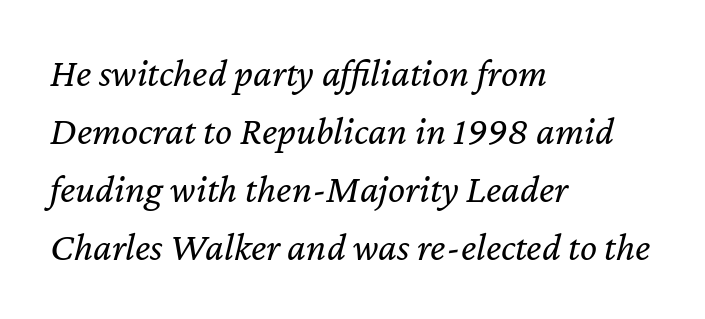
Q: Is the text bold? A: No.
Q: Is the text italic (slanted)? A: Yes, it leans right by about 12 degrees.
Q: Is the text underlined? A: No.
Q: How is the paragraph aligned? A: Left-aligned.
Q: Is the spacing between letters normal or unusually wide? A: Normal.
Q: Is the spacing between lines tight, normal or loose? A: Normal.
Q: Width (condensed, normal, or wide)? A: Normal.
Q: Stroke contrast? A: Low.
Q: x-height? A: Medium.
Q: Monospaced? A: No.
